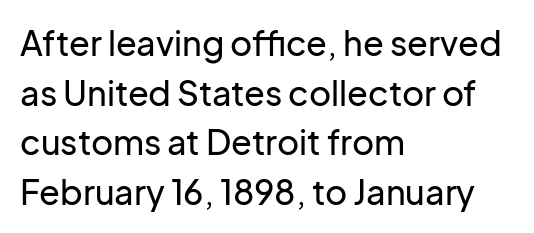
{"serif": "no", "italic": "no", "width": "normal", "stroke_contrast": "low", "x_height": "medium", "monospaced": "no", "underline": "no", "align": "left", "line_spacing": "normal", "line_spacing_ratio": 1.46, "letter_spacing": "normal", "letter_spacing_em": 0.0, "glyph_px": 34}
